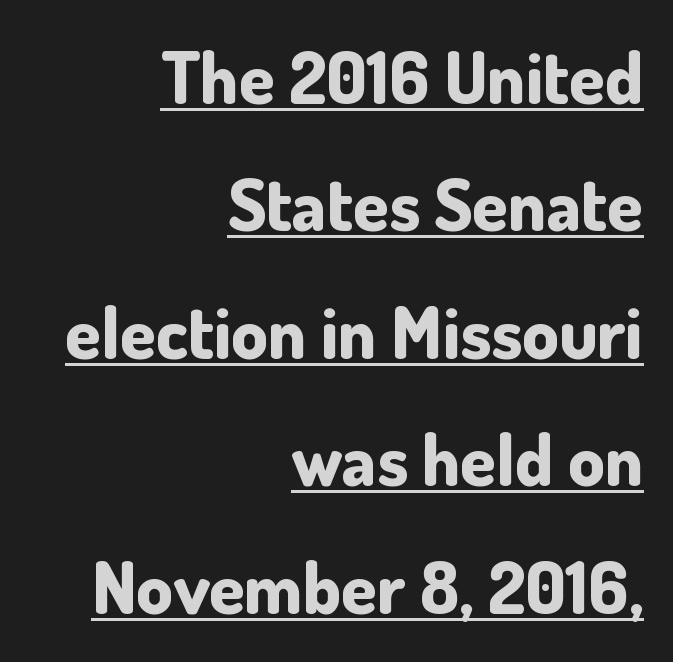
{"serif": "no", "italic": "no", "bold": "yes", "weight": "bold", "width": "normal", "stroke_contrast": "low", "x_height": "small", "monospaced": "no", "underline": "yes", "align": "right", "line_spacing_ratio": 1.77, "letter_spacing": "normal", "letter_spacing_em": 0.0, "glyph_px": 72}
